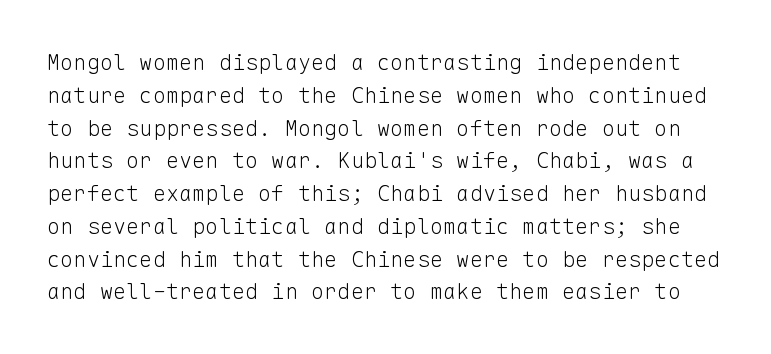
Q: Is the text bold? A: No.
Q: Is the text italic (slanted)? A: No, it is upright.
Q: Is the text underlined? A: No.
Q: Is the spacing between letters normal or unusually wide? A: Normal.
Q: Is the spacing between lines tight, normal or loose? A: Normal.
